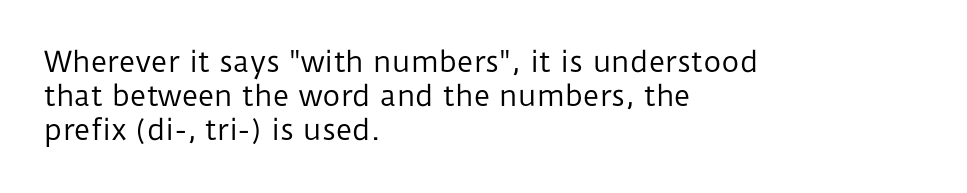
The image shows 28 px regular-weight sans-serif type, upright; set left-aligned, line spacing 1.22x, normal letter spacing, not underlined; low stroke contrast and a medium x-height.
